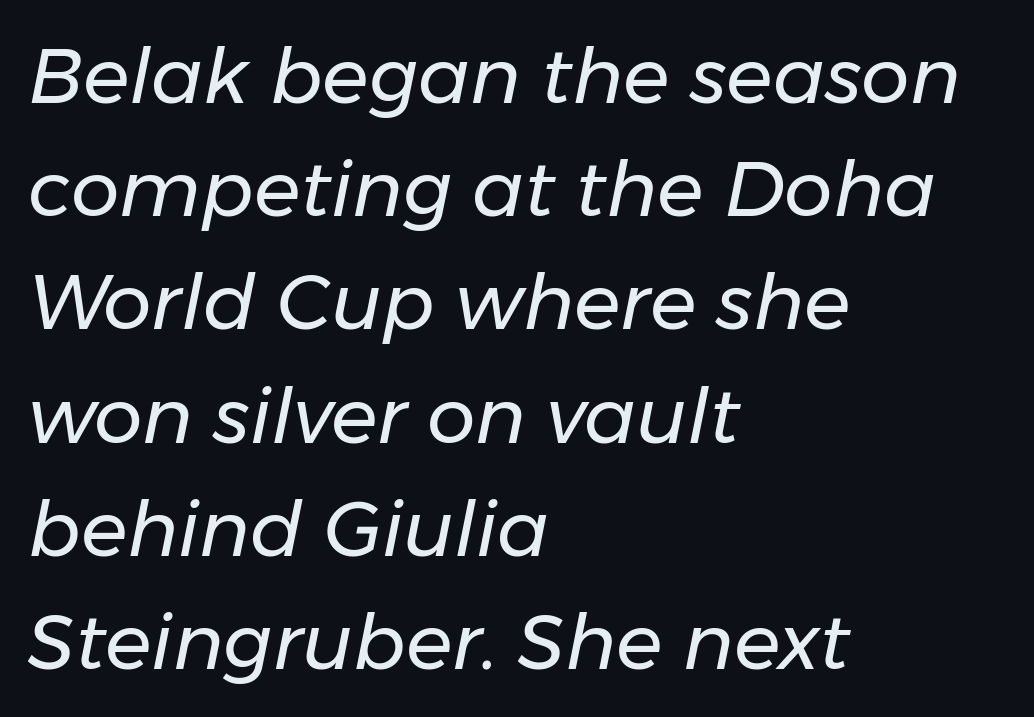
Nobody drew a line under any word here. Heaviness? Minimal to ordinary, like unemphasized prose. You could call the tracking neutral — neither tight nor loose. The rag falls on the right side of this text block. Leading: standard.
